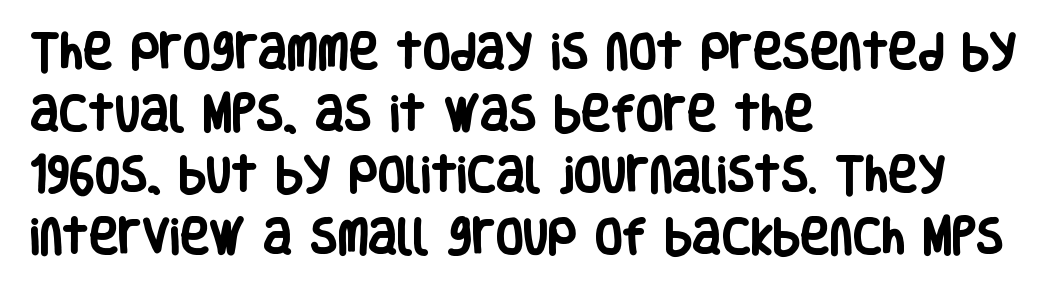
{"serif": "no", "italic": "no", "bold": "yes", "weight": "heavy", "width": "condensed", "stroke_contrast": "low", "x_height": "large", "monospaced": "no", "underline": "no", "align": "left", "line_spacing": "normal", "line_spacing_ratio": 1.54, "letter_spacing": "normal", "letter_spacing_em": 0.0, "glyph_px": 40}
